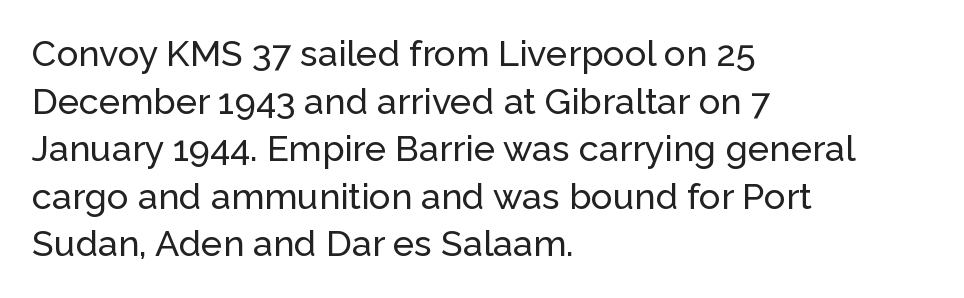
The compositor pushed each line to the left boundary. Decoration check: the copy has no underline. Characters follow at the spacing the type designer built in. A typesetter would mark this as roman, not italic. Notice how descenders clear the ascenders below comfortably — that's standard leading.
